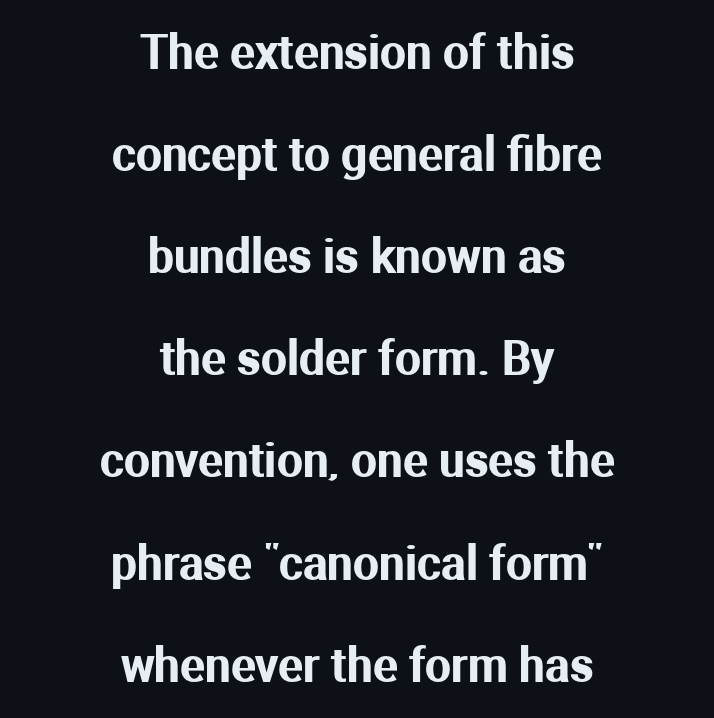
Successive baselines arrive slowly, with a big drop between each. The gaps between neighbouring characters are ordinary and unremarkable. This sample uses an upright cut, with every glyph sitting square on the baseline. Here the designer chose a conventional face with non-uniform glyph widths.
